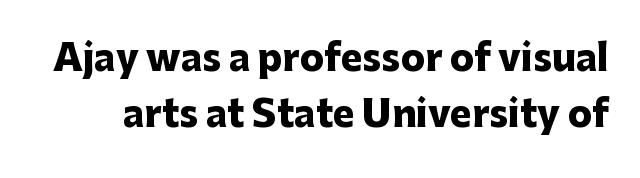
{"serif": "no", "italic": "no", "bold": "yes", "weight": "heavy", "width": "normal", "stroke_contrast": "low", "x_height": "medium", "monospaced": "no", "underline": "no", "line_spacing": "normal", "line_spacing_ratio": 1.55, "letter_spacing": "normal", "letter_spacing_em": 0.0, "glyph_px": 36}
